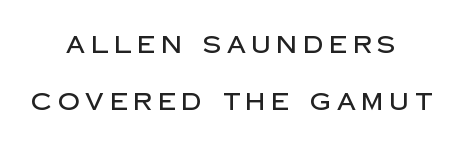
The image shows 24 px text type, upright; set centered, loose line spacing (2.36x), unusually wide letter spacing (+0.24 em), not underlined.
